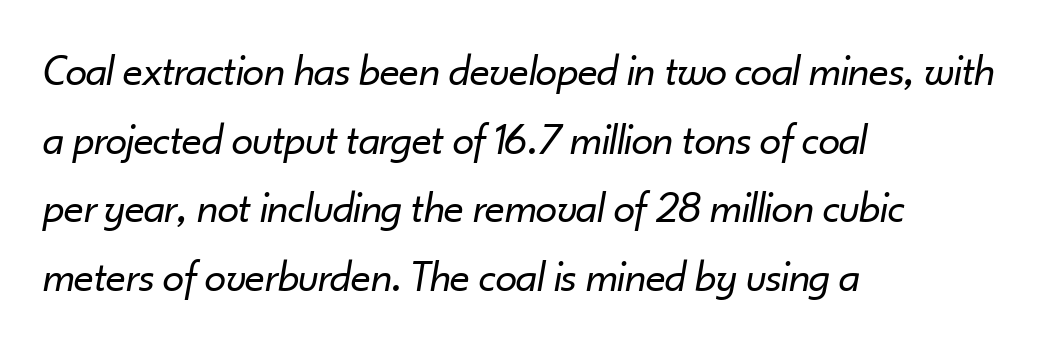
Q: Is the text bold? A: No.
Q: Is the text italic (slanted)? A: Yes, it leans right by about 10 degrees.
Q: Is the text underlined? A: No.
Q: How is the paragraph aligned? A: Left-aligned.
Q: Is the spacing between letters normal or unusually wide? A: Normal.
Q: Is the spacing between lines tight, normal or loose? A: Normal.
Q: Width (condensed, normal, or wide)? A: Normal.
Q: Stroke contrast? A: Low.
Q: x-height? A: Small.
Q: Monospaced? A: No.
